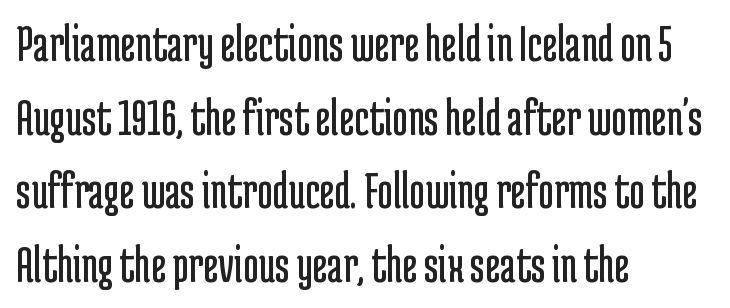
{"serif": "no", "italic": "no", "bold": "no", "weight": "regular", "width": "condensed", "stroke_contrast": "low", "x_height": "medium", "monospaced": "no", "underline": "no", "align": "left", "line_spacing": "normal", "line_spacing_ratio": 1.39, "letter_spacing": "normal", "letter_spacing_em": 0.0, "glyph_px": 53}
